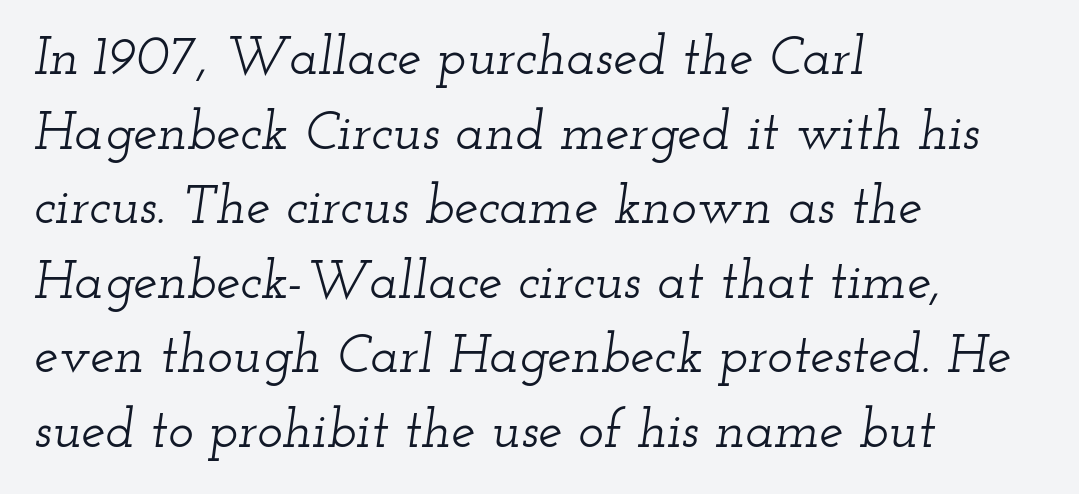
The horizontal fit of the characters is conventional and even. The paragraph has a hard left edge and a soft right edge. Varying glyph widths throughout — classic text-font behaviour. Any mark beneath the type? The region is blank.
